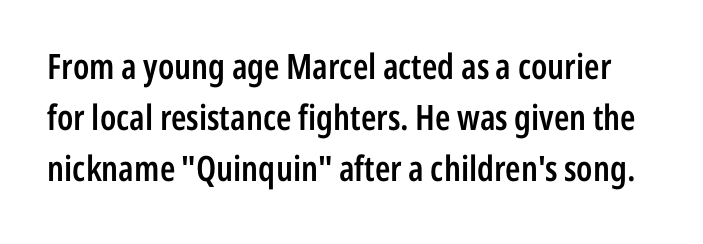
The gaps between neighbouring characters are ordinary and unremarkable. Rendered with straight, roman letterforms. I'd call this a sans setting — the letters go barefoot. Successive baselines arrive at the customary interval. The typesetting leans somewhat heavy: a semibold.
